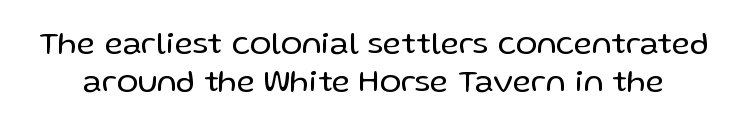
Q: Is the text bold? A: No.
Q: Is the text italic (slanted)? A: No, it is upright.
Q: Is the typeface a serif or a sans-serif typeface? A: Sans-serif.
Q: Is the text underlined? A: No.
Q: Is the spacing between letters normal or unusually wide? A: Normal.
Q: Width (condensed, normal, or wide)? A: Normal.
Q: Stroke contrast? A: Low.
Q: x-height? A: Medium.
Q: Monospaced? A: No.
